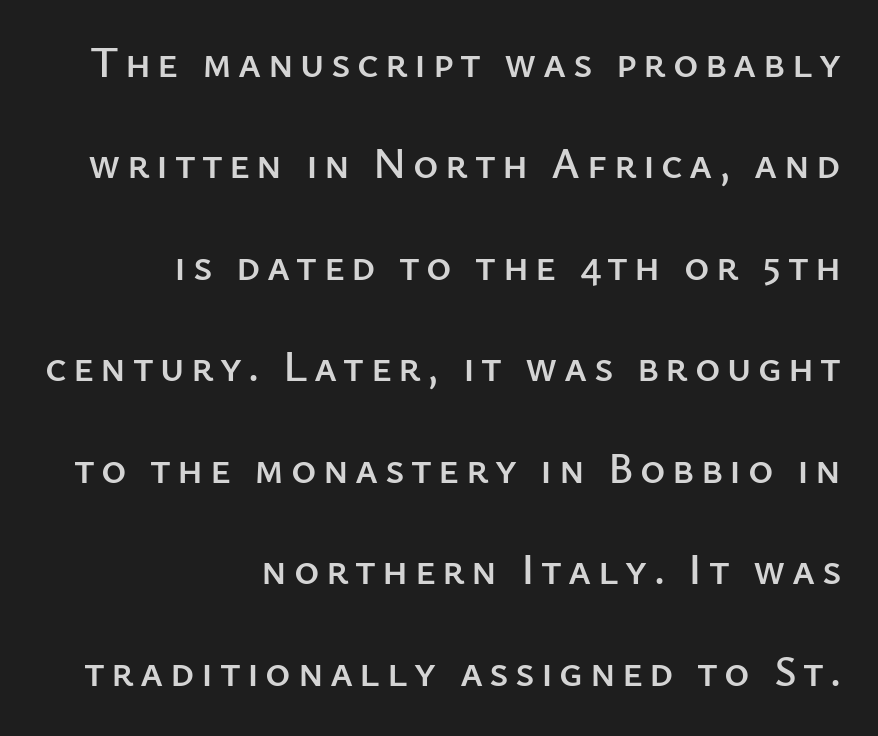
Q: Is the text italic (slanted)? A: No, it is upright.
Q: Is the typeface a serif or a sans-serif typeface? A: Sans-serif.
Q: Is the text underlined? A: No.
Q: How is the paragraph aligned? A: Right-aligned.
Q: Is the spacing between lines tight, normal or loose? A: Loose.
Q: Width (condensed, normal, or wide)? A: Normal.
Q: Stroke contrast? A: Low.
Q: x-height? A: Medium.
Q: Monospaced? A: No.
